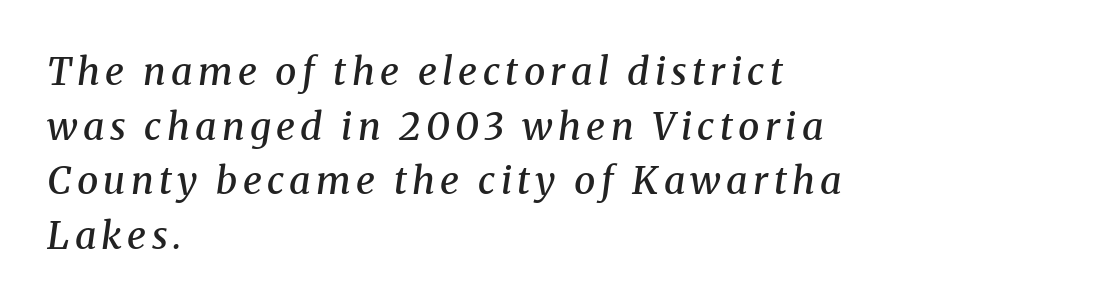
The image shows 38 px semibold serif type, italic (leaning right); set left-aligned, normal line spacing (1.44x), not underlined; medium stroke contrast and a medium x-height.
